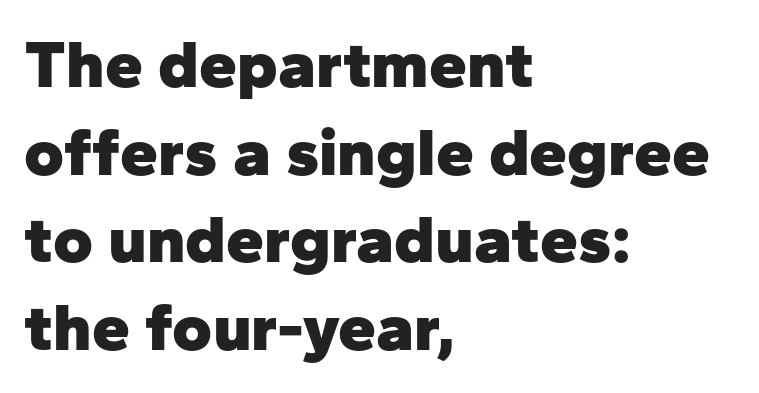
The leading is moderate, giving the passage an even texture. Nobody drew a line under any word here. Spacing verdict: proportional, widths tailored to each character. Posture: vertical.
